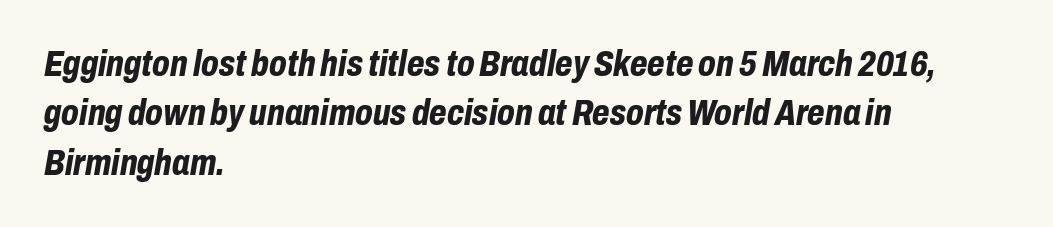
Q: Is the text bold? A: Yes.
Q: Is the text italic (slanted)? A: Yes, it leans right by about 10 degrees.
Q: Is the text underlined? A: No.
Q: How is the paragraph aligned? A: Left-aligned.
Q: Is the spacing between letters normal or unusually wide? A: Normal.
Q: Is the spacing between lines tight, normal or loose? A: Normal.
Q: Width (condensed, normal, or wide)? A: Condensed.
Q: Stroke contrast? A: Low.
Q: x-height? A: Medium.
Q: Monospaced? A: No.
